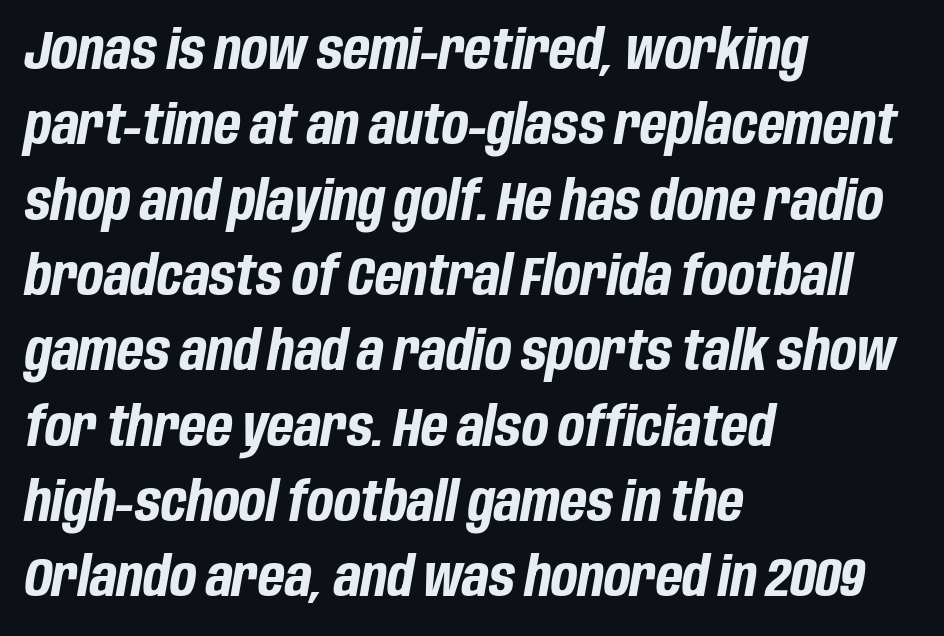
Q: Is the text bold? A: Yes.
Q: Is the text italic (slanted)? A: Yes, it leans right by about 10 degrees.
Q: Is the text underlined? A: No.
Q: How is the paragraph aligned? A: Left-aligned.
Q: Is the spacing between letters normal or unusually wide? A: Normal.
Q: Is the spacing between lines tight, normal or loose? A: Normal.
Q: Width (condensed, normal, or wide)? A: Condensed.
Q: Stroke contrast? A: Low.
Q: x-height? A: Large.
Q: Monospaced? A: No.
